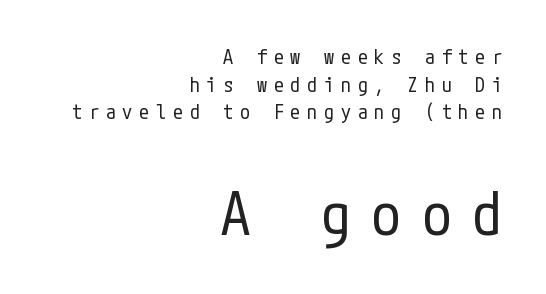
Q: Is the text bold? A: No.
Q: Is the text italic (slanted)? A: No, it is upright.
Q: Is the typeface a serif or a sans-serif typeface? A: Sans-serif.
Q: Is the text underlined? A: No.
Q: How is the paragraph aligned? A: Right-aligned.
Q: Is the spacing between letters normal or unusually wide? A: Unusually wide.
Q: Is the spacing between lines tight, normal or loose? A: Normal.
Q: Which block of text is set in a larger size, the first (top) or the second (bottom)? A: The second (bottom) one.
Q: Width (condensed, normal, or wide)? A: Condensed.
Q: Stroke contrast? A: Low.
Q: x-height? A: Medium.
